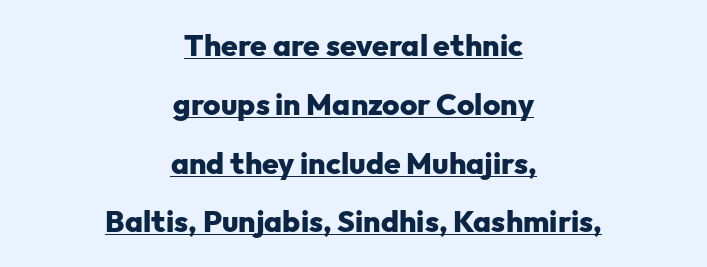
{"serif": "no", "italic": "no", "bold": "yes", "weight": "heavy", "width": "normal", "stroke_contrast": "low", "x_height": "medium", "monospaced": "no", "underline": "yes", "align": "center", "line_spacing": "loose", "line_spacing_ratio": 1.96, "letter_spacing": "normal", "letter_spacing_em": 0.0, "glyph_px": 30}
